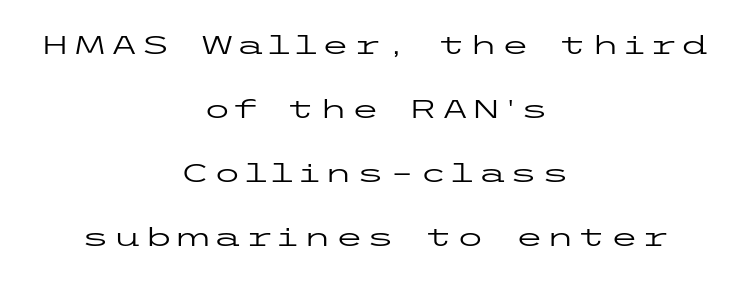
Q: Is the text bold? A: No.
Q: Is the text italic (slanted)? A: No, it is upright.
Q: Is the text underlined? A: No.
Q: How is the paragraph aligned? A: Centered.
Q: Is the spacing between lines tight, normal or loose? A: Loose.
